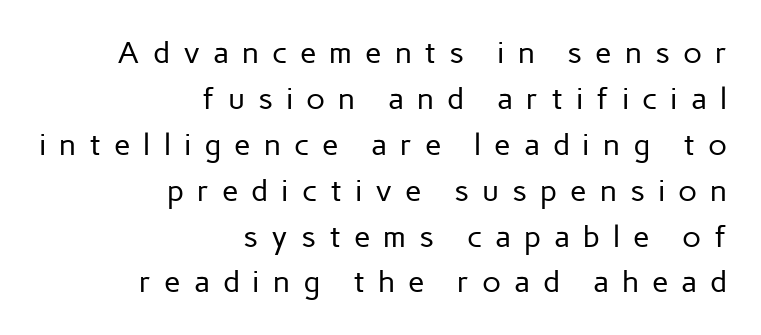
The string is rendered with underlining switched off. Look at the tracking — it's clearly loosened, letters drifting apart. Right-aligned paragraph, ragged on the left. Is this a sans? Yes — the strokes have no serifs. The letters look calm and open, with moderate or lighter stems. These lines were composed using upright roman letters.
